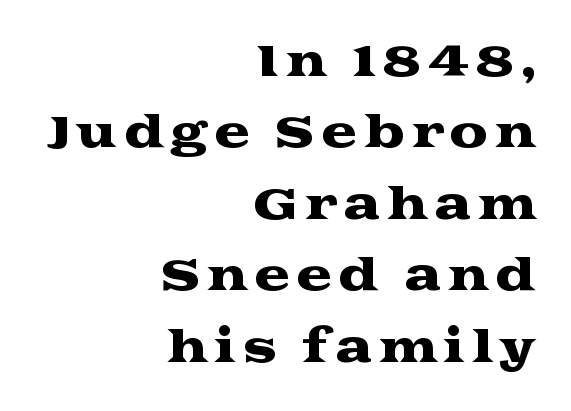
{"serif": "yes", "italic": "no", "width": "wide", "stroke_contrast": "medium", "x_height": "medium", "monospaced": "no", "underline": "no", "align": "right", "line_spacing": "normal", "line_spacing_ratio": 1.66, "glyph_px": 43}
